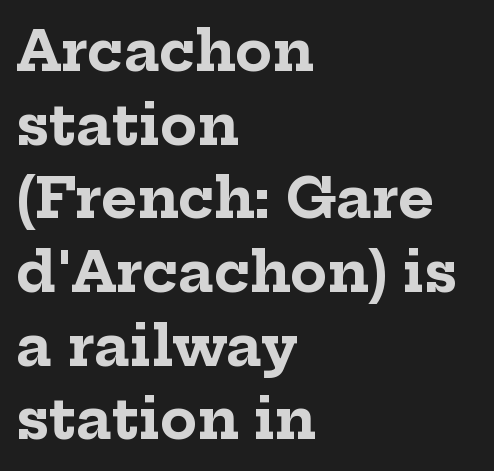
The image shows 55 px bold serif type, upright; set left-aligned, normal line spacing (1.34x), normal letter spacing, not underlined; low stroke contrast and a medium x-height.
